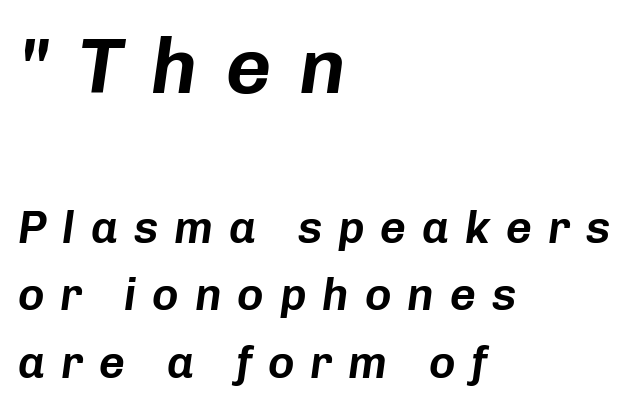
Block one is the big one; block two sits smaller underneath. This sample keeps an unexceptional amount of space between lines. Caption: multi-line text, flush left, ragged right. Rendered with sloped, italic letterforms. Descenders hang freely into open space. Caption: expanded tracking, letters set apart.
